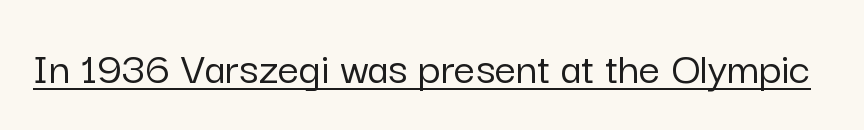
{"serif": "no", "italic": "no", "width": "normal", "stroke_contrast": "low", "x_height": "medium", "monospaced": "no", "underline": "yes", "letter_spacing": "normal", "letter_spacing_em": 0.0, "glyph_px": 47}
